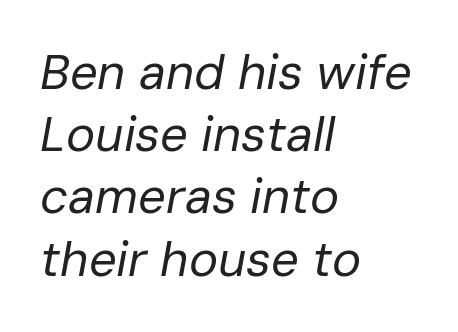
Q: Is the text bold? A: No.
Q: Is the text italic (slanted)? A: Yes, it leans right by about 10 degrees.
Q: Is the text underlined? A: No.
Q: How is the paragraph aligned? A: Left-aligned.
Q: Is the spacing between letters normal or unusually wide? A: Normal.
Q: Is the spacing between lines tight, normal or loose? A: Normal.
Q: Width (condensed, normal, or wide)? A: Normal.
Q: Stroke contrast? A: Low.
Q: x-height? A: Medium.
Q: Monospaced? A: No.
